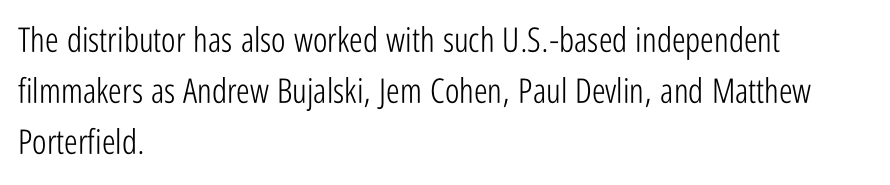
The image shows 34 px light, condensed sans-serif type, upright; set left-aligned, normal line spacing (1.5x), normal letter spacing, not underlined; low stroke contrast and a medium x-height.
